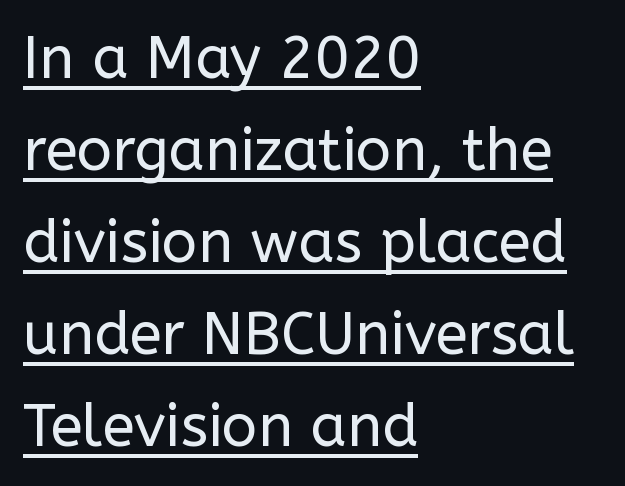
The image shows 59 px regular-weight sans-serif type, upright; set left-aligned, normal line spacing (1.56x), normal letter spacing, underlined; low stroke contrast and a medium x-height.
